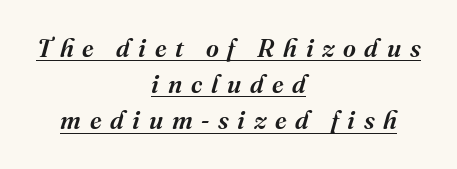
Casual observation: everything's sitting right in the middle. The rendered words wear a rule along their underside. Yep, that's italic — everything's leaning. Substantial extra tracking has been applied to these lines.
